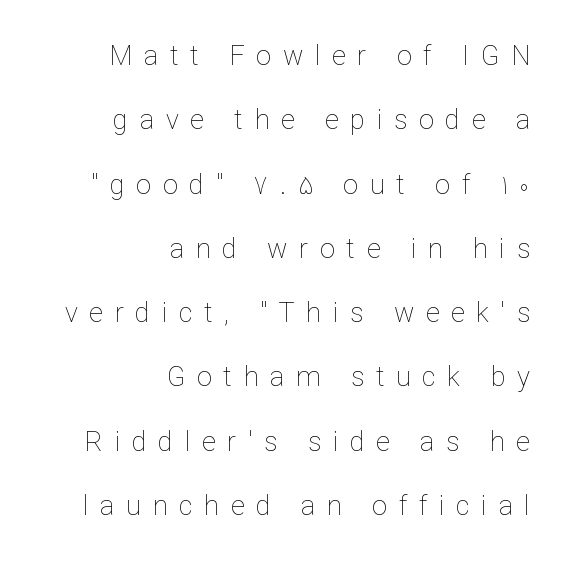
Stroke thickness stays within the range of a standard reading face or lighter. If you drew a line through each stem, it would be perfectly vertical. The lines in this sample share a right terminus and differ only in where they begin. If you measured baseline to baseline, you'd find a long distance. Bare-footed words on every line. Compared with typical body copy, the letter spacing here is much looser.
